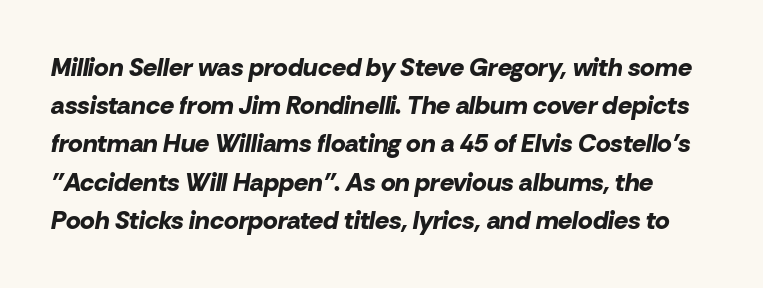
You can tell it's italic because the verticals aren't actually vertical. Lines of text with bare space underneath. Vertically, the passage feels balanced, rows spaced as you'd expect. How heavy is the stroke? Heavy — this is a bold. Characters follow at the spacing the type designer built in.
